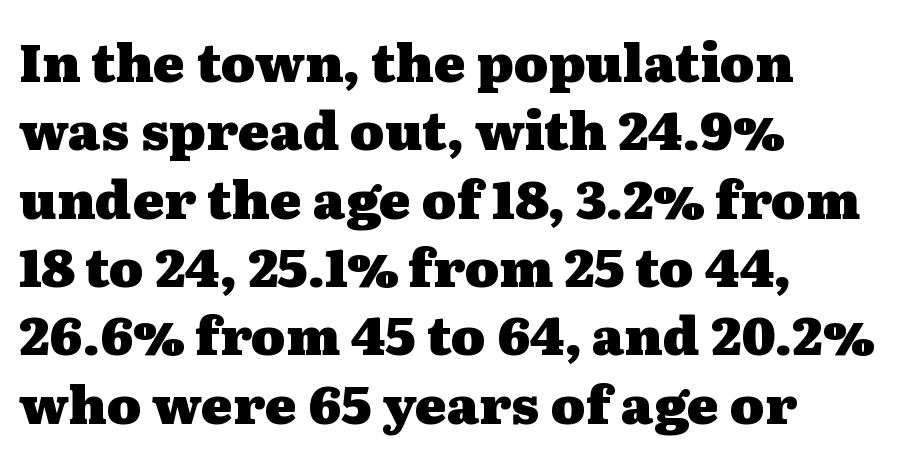
Q: Is the text bold? A: Yes.
Q: Is the text italic (slanted)? A: No, it is upright.
Q: Is the typeface a serif or a sans-serif typeface? A: Serif.
Q: Is the text underlined? A: No.
Q: How is the paragraph aligned? A: Left-aligned.
Q: Is the spacing between letters normal or unusually wide? A: Normal.
Q: Is the spacing between lines tight, normal or loose? A: Normal.
Q: Width (condensed, normal, or wide)? A: Wide.
Q: Stroke contrast? A: Medium.
Q: x-height? A: Medium.
Q: Monospaced? A: No.
